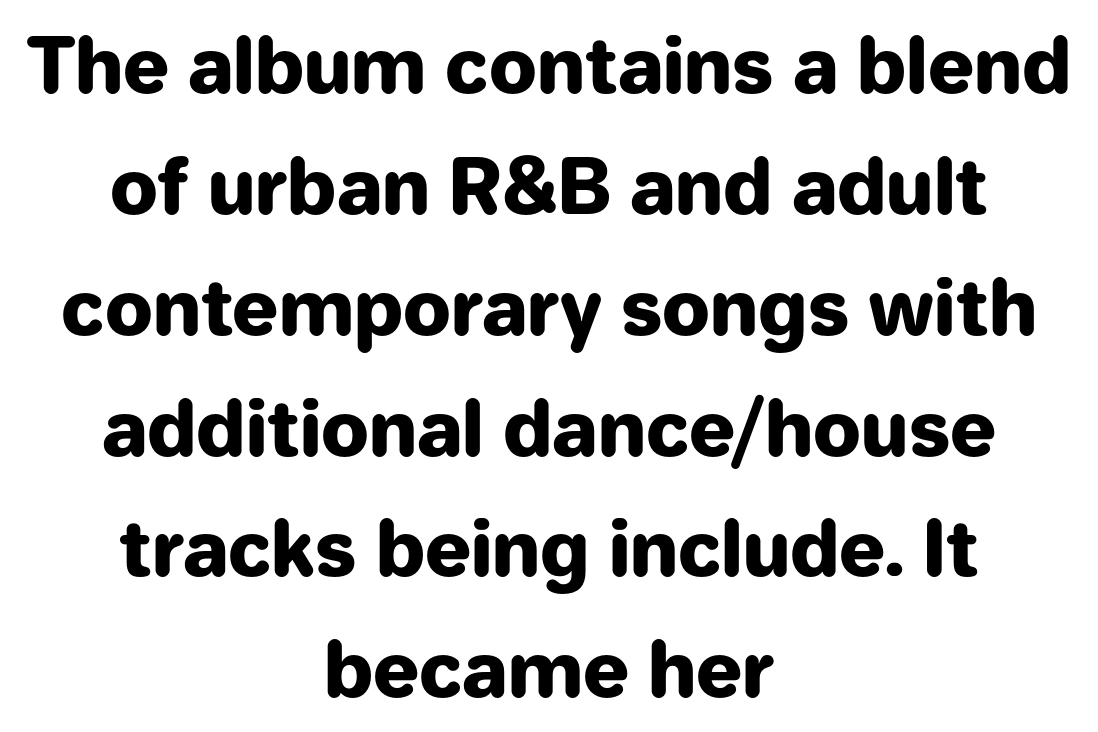
Nope, no serifs anywhere on these letters. Vertically, the passage feels balanced, rows spaced as you'd expect. Character widths vary here, with narrow letters taking less room than wide ones. The passage shown is not underscored anywhere. Compared with typical body copy, the letter spacing here is the same. The strokes are fattened all the way to bold.
